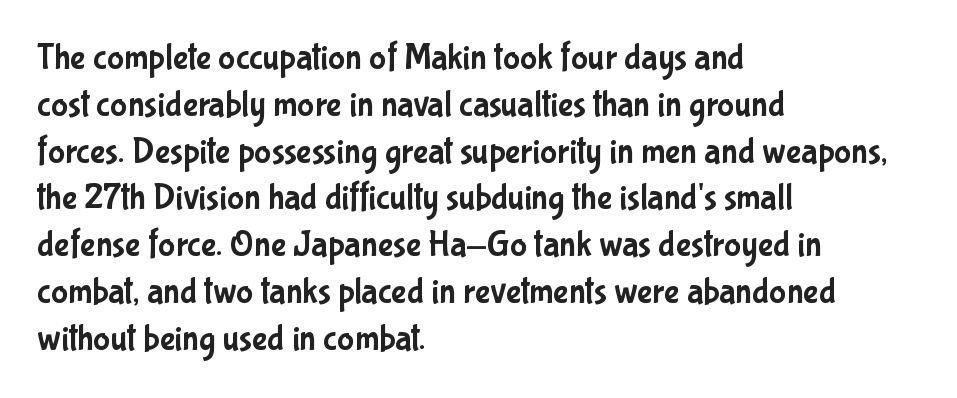
The image shows 36 px condensed sans-serif type, upright; set left-aligned, normal line spacing (1.3x), normal letter spacing, not underlined; low stroke contrast and a medium x-height.
